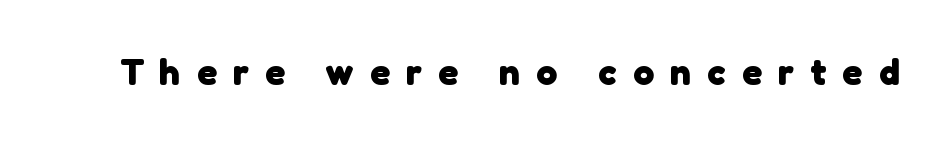
{"serif": "no", "bold": "yes", "weight": "heavy", "width": "normal", "stroke_contrast": "low", "x_height": "medium", "monospaced": "no", "underline": "no", "letter_spacing": "wide", "letter_spacing_em": 0.44, "glyph_px": 37}
